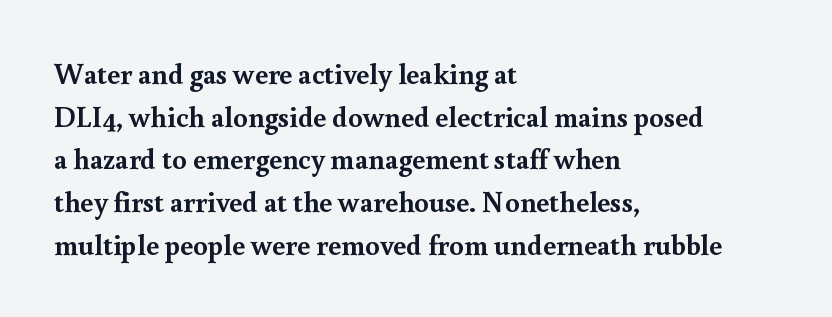
Q: Is the text bold? A: Yes.
Q: Is the text italic (slanted)? A: No, it is upright.
Q: Is the typeface a serif or a sans-serif typeface? A: Serif.
Q: Is the text underlined? A: No.
Q: How is the paragraph aligned? A: Left-aligned.
Q: Is the spacing between letters normal or unusually wide? A: Normal.
Q: Is the spacing between lines tight, normal or loose? A: Normal.
Q: Width (condensed, normal, or wide)? A: Normal.
Q: x-height? A: Small.
Q: Monospaced? A: No.
